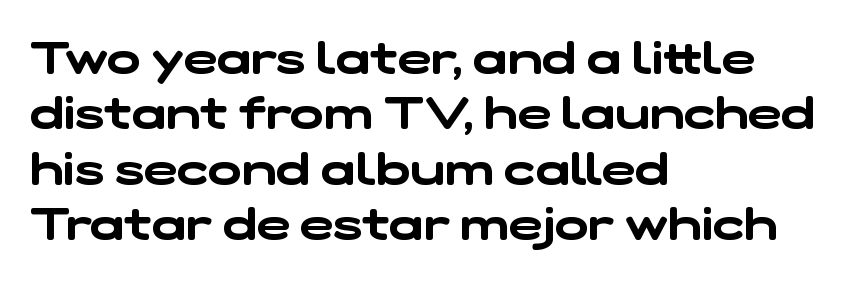
Letter spacing: default. To sum up the face: it is a sans, with no serifs. Descenders hang freely into open space. You could not count columns in this text — the font is proportionally spaced. Is the block centered? No — it sits flush against the left margin.
